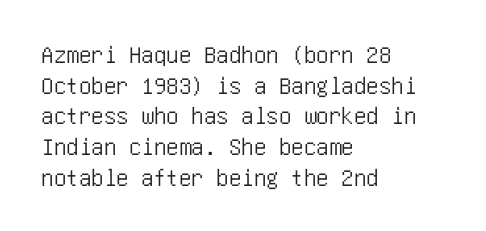
Which margin do the lines hug? The left one — the right edge is uneven. Bare-footed words on every line. Here the glyphs are tracked normally, forming tight word shapes. Does the lettering tilt? It doesn't — this is upright.
